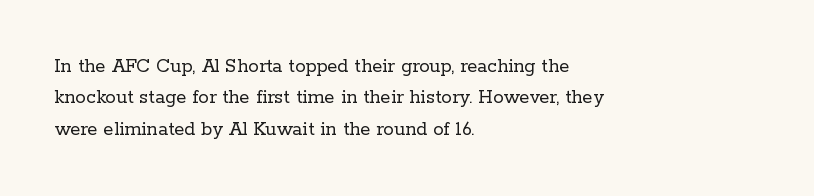
Q: Is the text bold? A: No.
Q: Is the text italic (slanted)? A: No, it is upright.
Q: Is the text underlined? A: No.
Q: How is the paragraph aligned? A: Left-aligned.
Q: Is the spacing between letters normal or unusually wide? A: Normal.
Q: Is the spacing between lines tight, normal or loose? A: Normal.
